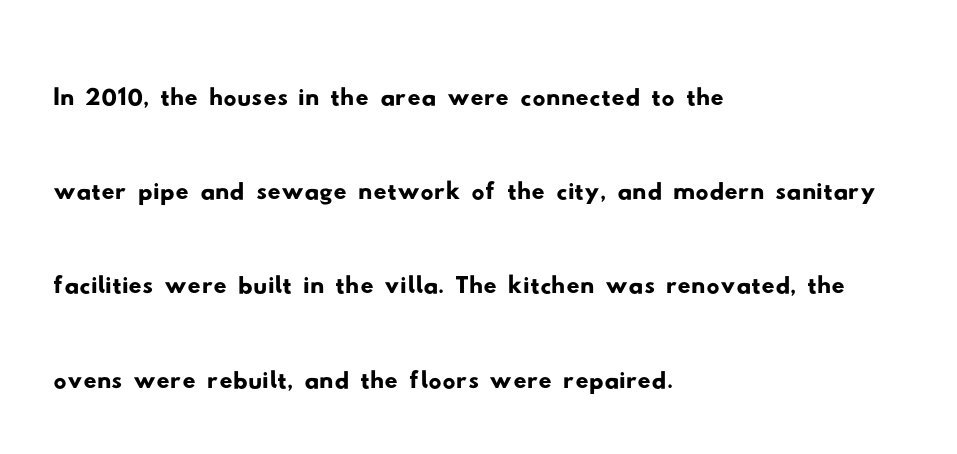
This sample has the flowing, uneven cadence of proportional lettering. You can tell from the bare stems that sans-serif type was used. Compared with typical paragraphs, the rows here are spaced about the same. The rag falls on the right side of this text block. What stands out about the letter spacing? Nothing — it is the standard amount.
